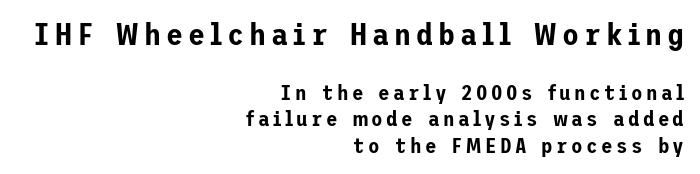
Q: Is the text italic (slanted)? A: No, it is upright.
Q: Is the typeface a serif or a sans-serif typeface? A: Sans-serif.
Q: Is the text underlined? A: No.
Q: How is the paragraph aligned? A: Right-aligned.
Q: Is the spacing between lines tight, normal or loose? A: Normal.
Q: Which block of text is set in a larger size, the first (top) or the second (bottom)? A: The first (top) one.
Q: Width (condensed, normal, or wide)? A: Normal.
Q: Stroke contrast? A: Low.
Q: x-height? A: Medium.
